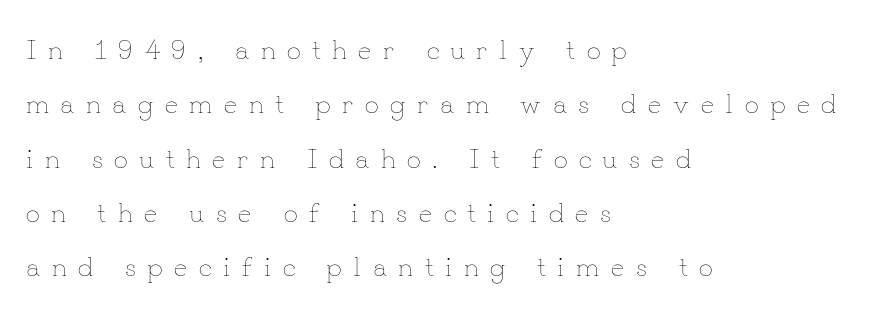
Q: Is the text bold? A: No.
Q: Is the text italic (slanted)? A: No, it is upright.
Q: Is the text underlined? A: No.
Q: How is the paragraph aligned? A: Left-aligned.
Q: Is the spacing between letters normal or unusually wide? A: Unusually wide.
Q: Is the spacing between lines tight, normal or loose? A: Loose.
Q: Width (condensed, normal, or wide)? A: Normal.
Q: Stroke contrast? A: Low.
Q: x-height? A: Small.
Q: Monospaced? A: No.
